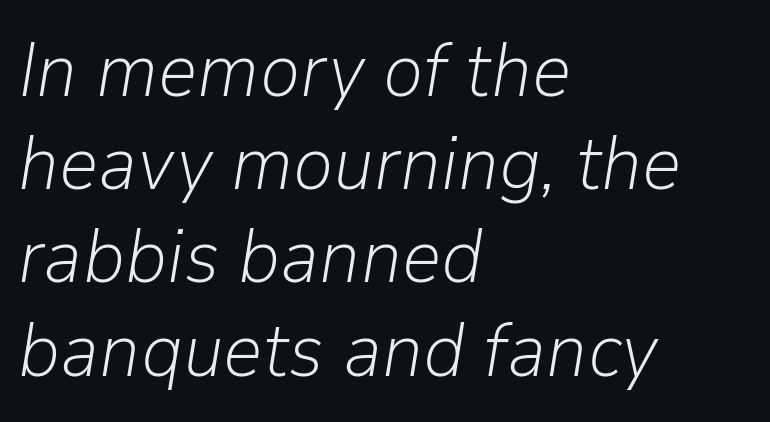
{"italic": "yes", "lean": "right", "slant_degrees": 9, "bold": "no", "weight": "light", "width": "normal", "stroke_contrast": "low", "x_height": "medium", "monospaced": "no", "underline": "no", "align": "left", "line_spacing_ratio": 1.21, "letter_spacing": "normal", "letter_spacing_em": 0.0, "glyph_px": 77}
